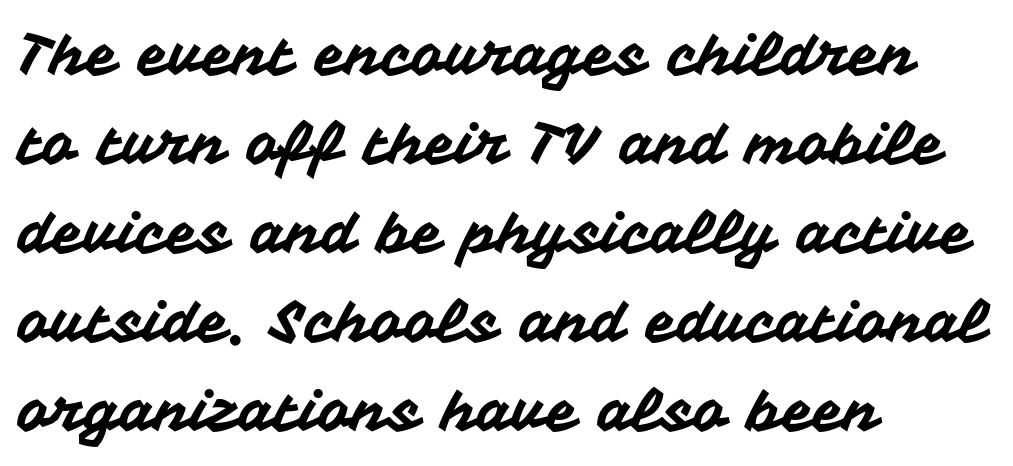
The image shows 57 px sans-serif type; set left-aligned, normal line spacing (1.56x), normal letter spacing, not underlined; medium stroke contrast and a medium x-height.
